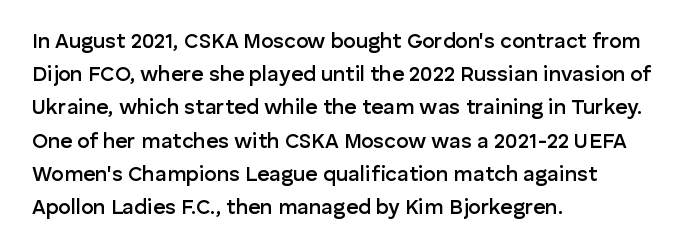
The image shows 21 px text type, upright; set left-aligned, normal line spacing (1.58x), normal letter spacing, not underlined.
